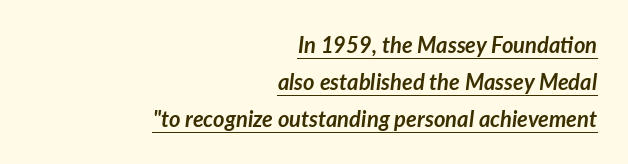
In terms of weight, the rendering is a true, heavy bold. Beneath each row of characters lies a ruled line. Every character sits at an angle, as italics do. Glyph-to-glyph distance matches everyday printed text.
